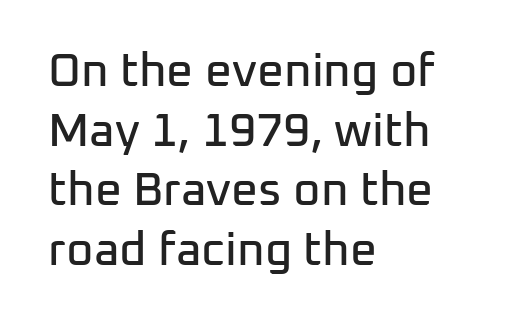
Nope, no serifs anywhere on these letters. If you measured baseline to baseline, you'd find a middling distance. Caption: multi-line text, flush left, ragged right. No italicization has been applied; the sample stays upright. The space directly below the letters is spotless.
